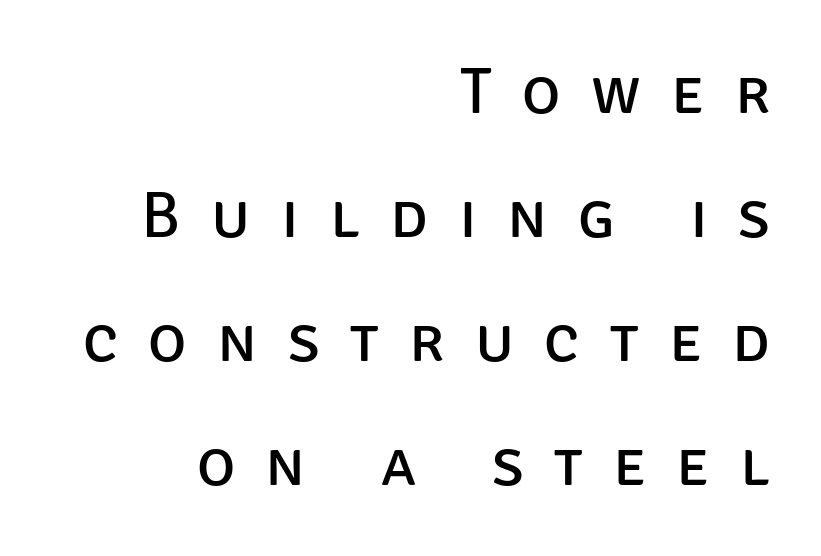
The image shows 65 px regular-weight sans-serif type, upright; set right-aligned, loose line spacing (1.91x), unusually wide letter spacing (+0.47 em), not underlined; low stroke contrast and a large x-height.
